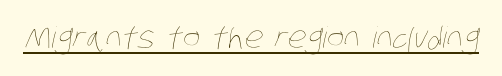
Caption: lettering with a line underneath. Is this a fixed-width face? No — the glyphs have proportional, varying widths. No extra ink here — the face is not bold. The letterforms sit shoulder to shoulder at normal distance.
